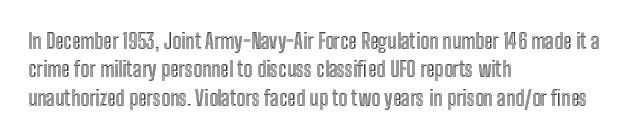
{"italic": "no", "underline": "no", "align": "left", "line_spacing": "normal", "line_spacing_ratio": 1.35, "letter_spacing": "normal", "letter_spacing_em": 0.0, "glyph_px": 21}
